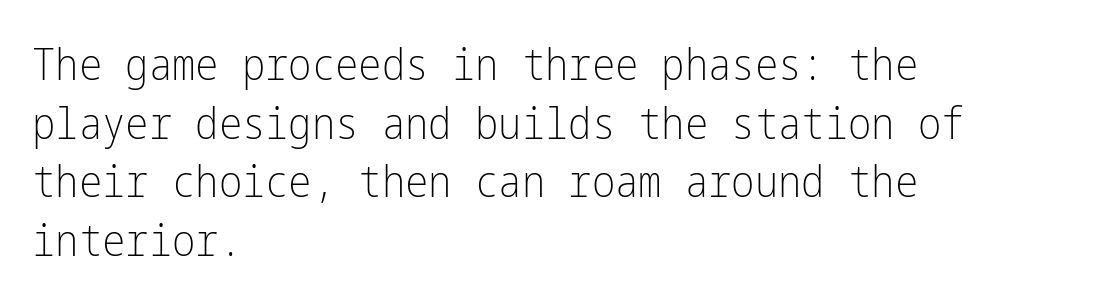
Notice how the stems are strictly vertical — no italics here. The line texture is even and compact thanks to regular tracking. The letters look calm and open, with moderate or lighter stems. This sample keeps an unexceptional amount of space between lines. The compositor pushed each line to the left boundary. Each letter's strokes conclude bluntly, with no projecting serifs.
